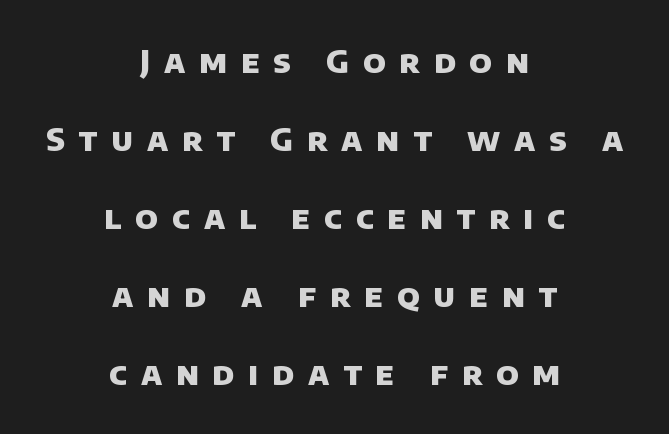
Underline: absent. Each letter keeps its own natural width here, so spacing adapts to shape. Vertically, the passage feels expansive, rows floating well apart. Substantial extra tracking has been applied to these lines.
